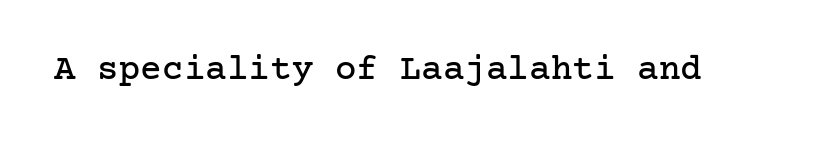
The image shows 36 px serif type, upright; set normal letter spacing, not underlined; low stroke contrast and a medium x-height.
